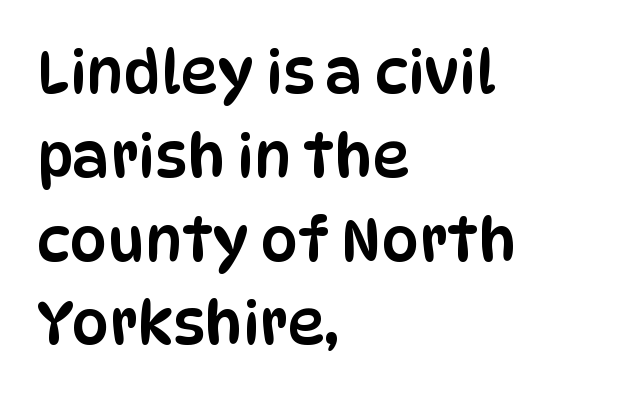
{"serif": "no", "italic": "no", "width": "condensed", "stroke_contrast": "low", "x_height": "large", "monospaced": "no", "underline": "no", "align": "left", "line_spacing": "normal", "line_spacing_ratio": 1.42, "letter_spacing": "normal", "letter_spacing_em": 0.0, "glyph_px": 59}
